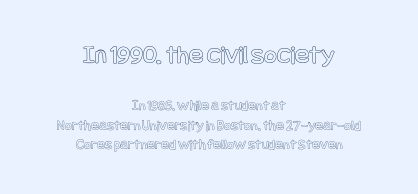
Q: Is the text italic (slanted)? A: No, it is upright.
Q: Is the text underlined? A: No.
Q: How is the paragraph aligned? A: Centered.
Q: Is the spacing between letters normal or unusually wide? A: Normal.
Q: Is the spacing between lines tight, normal or loose? A: Normal.
Q: Which block of text is set in a larger size, the first (top) or the second (bottom)? A: The first (top) one.
